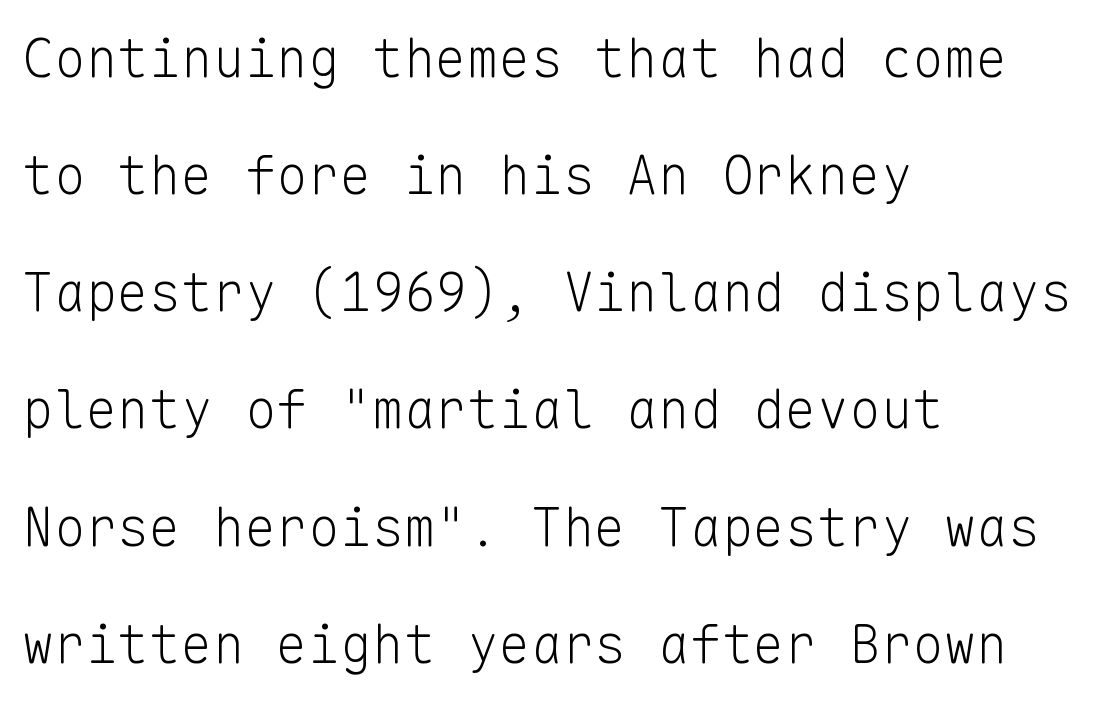
The image shows 53 px light sans-serif type, upright, monospaced; set left-aligned, loose line spacing (2.21x), normal letter spacing, not underlined; low stroke contrast and a medium x-height.
